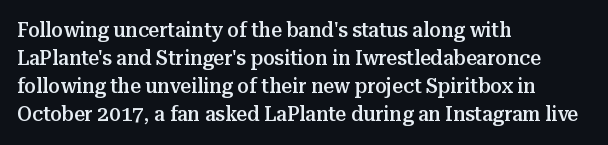
The axis of the letterforms is exactly vertical. The block of text has a typical density, with ordinary space between rows. Plain, unruled lines of type. Slightly chunky letters — semibold, I'd say, not full bold. Left-aligned paragraph, ragged on the right.
